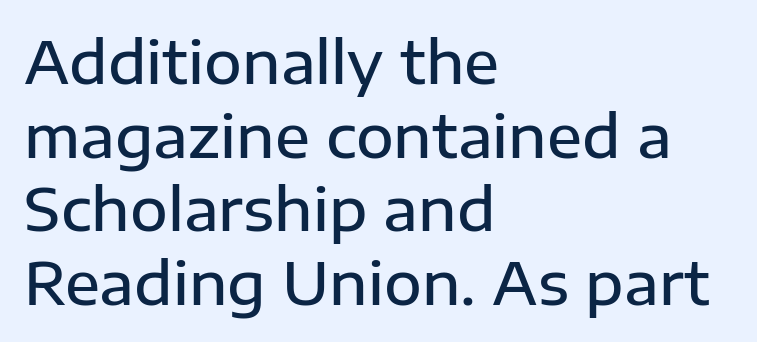
{"serif": "no", "italic": "no", "bold": "semi", "weight": "semibold", "width": "normal", "stroke_contrast": "low", "x_height": "medium", "monospaced": "no", "underline": "no", "align": "left", "line_spacing": "normal", "line_spacing_ratio": 1.27, "letter_spacing": "normal", "letter_spacing_em": 0.0, "glyph_px": 58}
